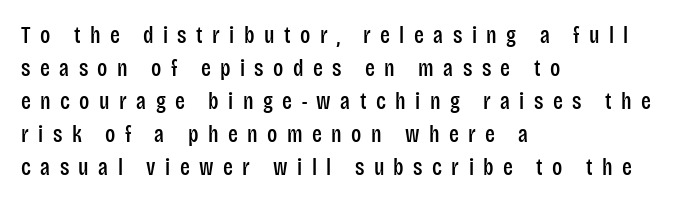
Q: Is the text italic (slanted)? A: No, it is upright.
Q: Is the text underlined? A: No.
Q: How is the paragraph aligned? A: Left-aligned.
Q: Is the spacing between letters normal or unusually wide? A: Unusually wide.
Q: Is the spacing between lines tight, normal or loose? A: Normal.
